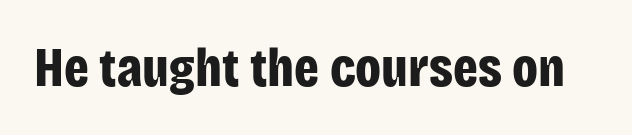
The image shows 55 px bold, condensed sans-serif type, upright; set normal letter spacing, not underlined; low stroke contrast and a large x-height.
